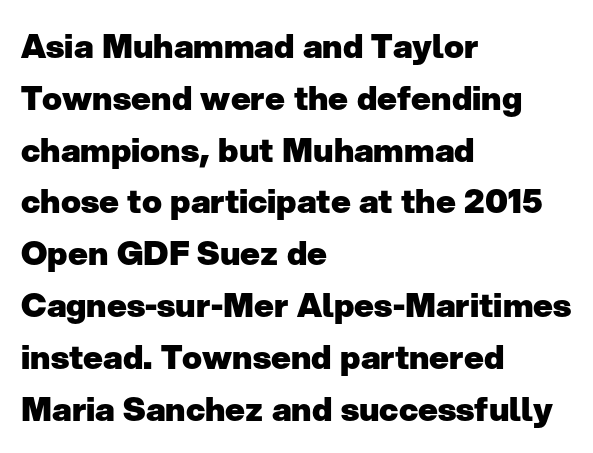
{"serif": "no", "italic": "no", "bold": "yes", "weight": "heavy", "width": "normal", "stroke_contrast": "low", "x_height": "medium", "monospaced": "no", "underline": "no", "align": "left", "line_spacing": "normal", "line_spacing_ratio": 1.57, "letter_spacing": "normal", "letter_spacing_em": 0.0, "glyph_px": 33}
